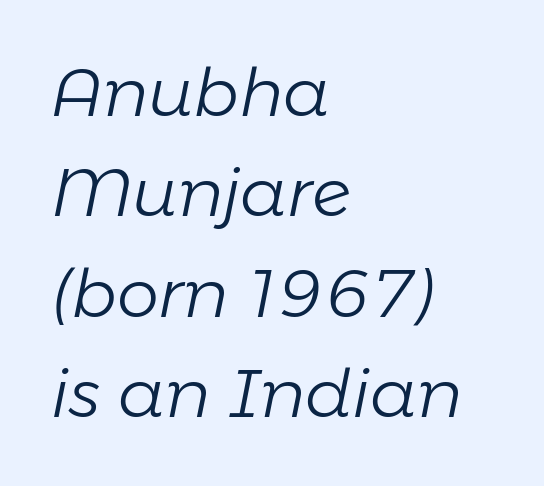
The image shows 67 px light type, italic (leaning right); set left-aligned, normal line spacing (1.5x), normal letter spacing, not underlined; low stroke contrast and a medium x-height.
